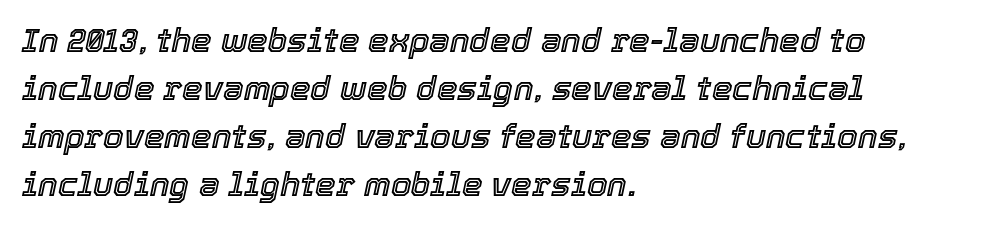
The image shows 33 px text type, italic (leaning right); set left-aligned, normal line spacing (1.45x), normal letter spacing, not underlined; a medium x-height.
